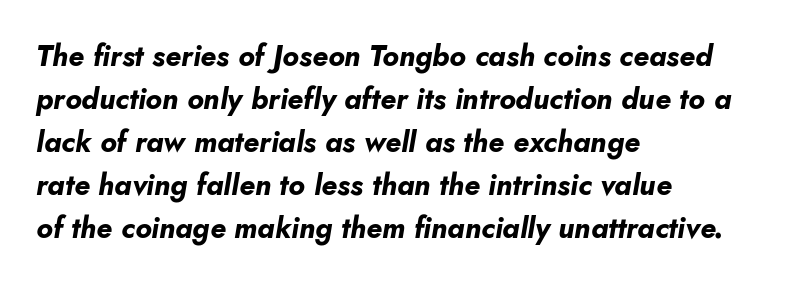
{"italic": "yes", "lean": "right", "slant_degrees": 10, "bold": "yes", "weight": "bold", "width": "normal", "stroke_contrast": "low", "x_height": "small", "monospaced": "no", "underline": "no", "align": "left", "line_spacing": "normal", "line_spacing_ratio": 1.48, "letter_spacing": "normal", "letter_spacing_em": 0.0, "glyph_px": 29}
